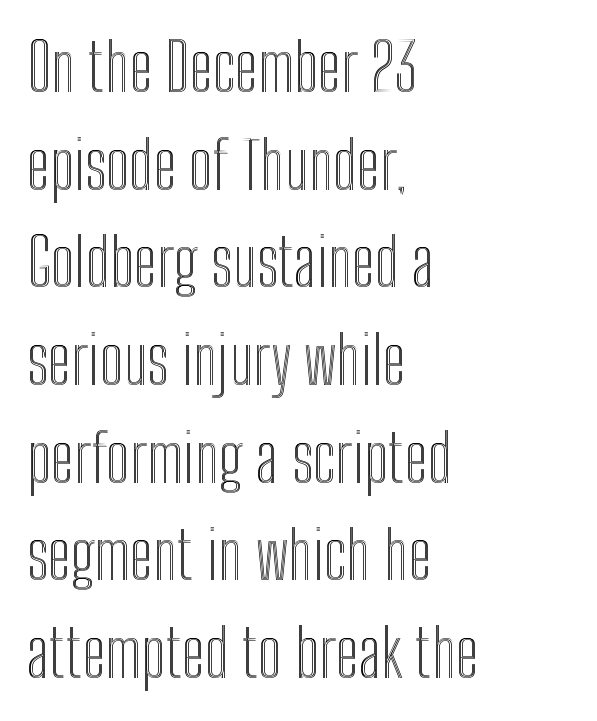
Q: Is the text italic (slanted)? A: No, it is upright.
Q: Is the text underlined? A: No.
Q: How is the paragraph aligned? A: Left-aligned.
Q: Is the spacing between letters normal or unusually wide? A: Normal.
Q: Is the spacing between lines tight, normal or loose? A: Normal.
Q: Width (condensed, normal, or wide)? A: Condensed.
Q: x-height? A: Medium.
Q: Monospaced? A: No.
